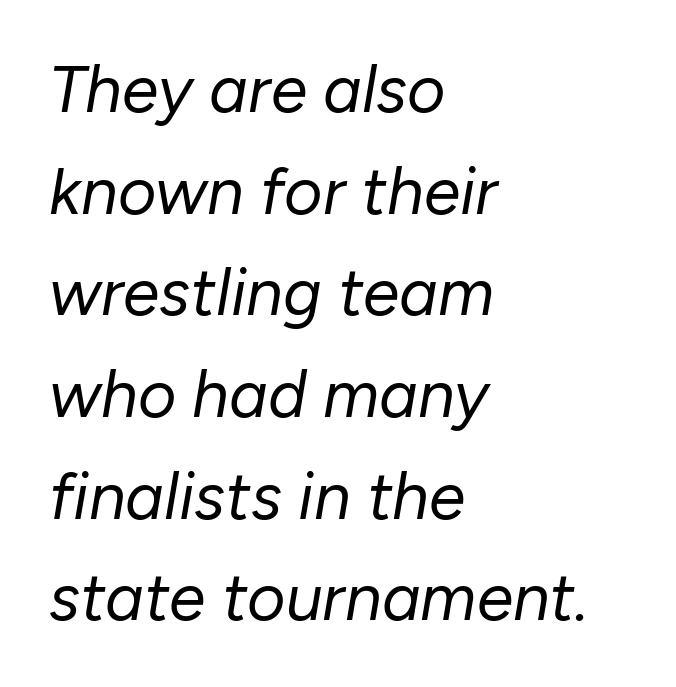
Q: Is the text bold? A: No.
Q: Is the text italic (slanted)? A: Yes, it leans right by about 10 degrees.
Q: Is the text underlined? A: No.
Q: How is the paragraph aligned? A: Left-aligned.
Q: Is the spacing between letters normal or unusually wide? A: Normal.
Q: Is the spacing between lines tight, normal or loose? A: Normal.
Q: Width (condensed, normal, or wide)? A: Normal.
Q: Stroke contrast? A: Low.
Q: x-height? A: Medium.
Q: Monospaced? A: No.
